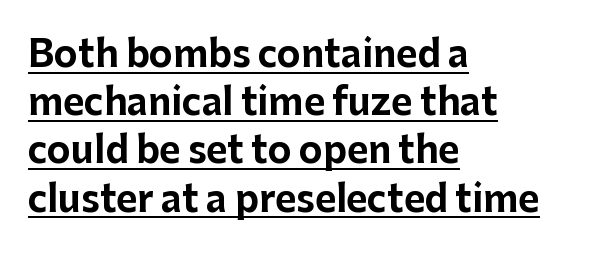
{"serif": "no", "italic": "no", "bold": "yes", "weight": "bold", "width": "normal", "stroke_contrast": "low", "x_height": "medium", "monospaced": "no", "underline": "yes", "align": "left", "line_spacing": "normal", "line_spacing_ratio": 1.34, "letter_spacing": "normal", "letter_spacing_em": 0.0, "glyph_px": 36}
